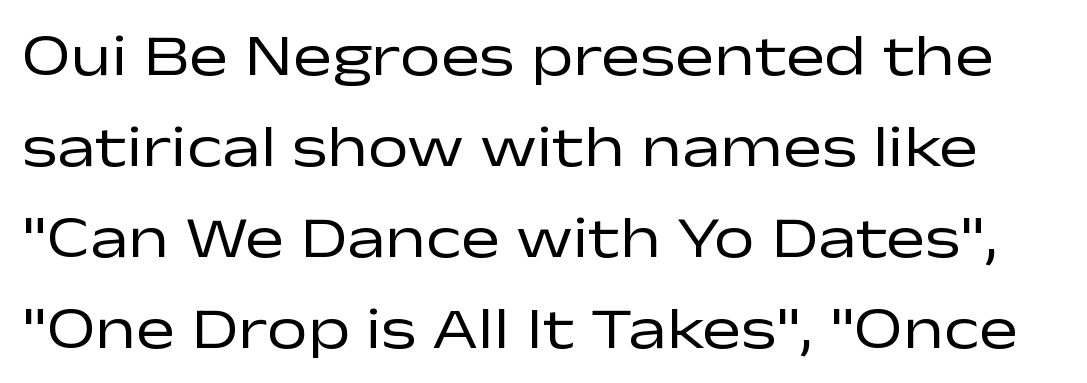
Q: Is the text bold? A: No.
Q: Is the text italic (slanted)? A: No, it is upright.
Q: Is the typeface a serif or a sans-serif typeface? A: Sans-serif.
Q: Is the text underlined? A: No.
Q: Is the spacing between letters normal or unusually wide? A: Normal.
Q: Is the spacing between lines tight, normal or loose? A: Normal.
Q: Width (condensed, normal, or wide)? A: Wide.
Q: Stroke contrast? A: Low.
Q: x-height? A: Medium.
Q: Monospaced? A: No.
